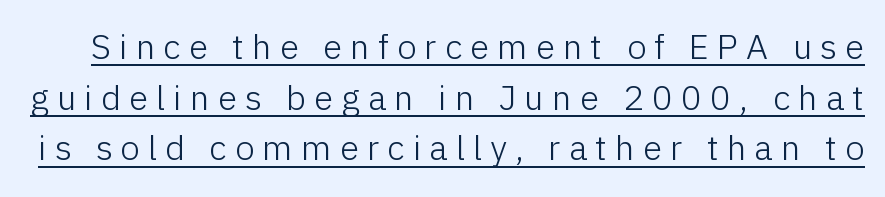
Q: Is the text bold? A: No.
Q: Is the text italic (slanted)? A: No, it is upright.
Q: Is the typeface a serif or a sans-serif typeface? A: Sans-serif.
Q: Is the text underlined? A: Yes.
Q: Is the spacing between letters normal or unusually wide? A: Unusually wide.
Q: Is the spacing between lines tight, normal or loose? A: Normal.
Q: Width (condensed, normal, or wide)? A: Normal.
Q: Stroke contrast? A: Low.
Q: x-height? A: Medium.
Q: Monospaced? A: No.
